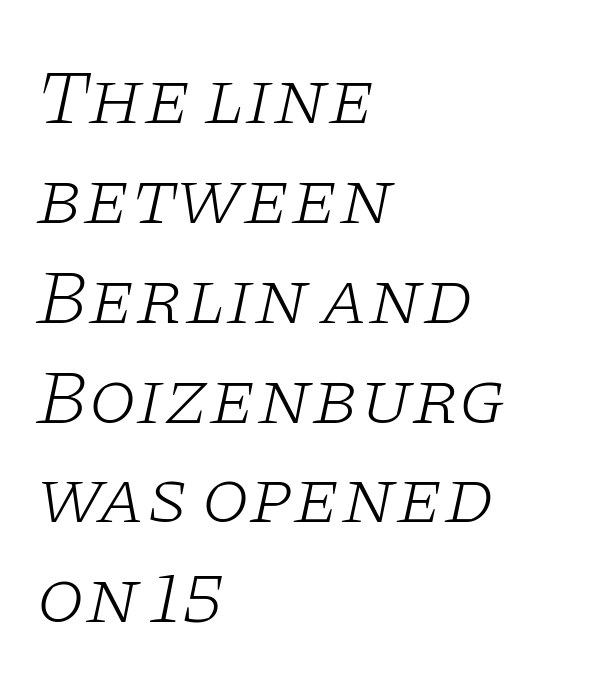
Q: Is the text bold? A: No.
Q: Is the text italic (slanted)? A: Yes, it leans right by about 11 degrees.
Q: Is the typeface a serif or a sans-serif typeface? A: Serif.
Q: Is the text underlined? A: No.
Q: How is the paragraph aligned? A: Left-aligned.
Q: Is the spacing between letters normal or unusually wide? A: Normal.
Q: Is the spacing between lines tight, normal or loose? A: Normal.
Q: Width (condensed, normal, or wide)? A: Wide.
Q: Stroke contrast? A: Low.
Q: x-height? A: Large.
Q: Monospaced? A: No.
